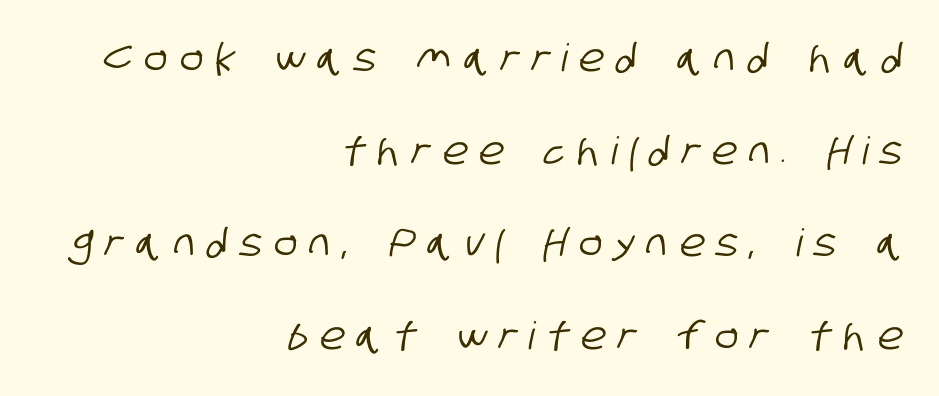
{"serif": "no", "width": "condensed", "stroke_contrast": "low", "x_height": "large", "monospaced": "no", "underline": "no", "align": "right", "line_spacing": "loose", "line_spacing_ratio": 2.44, "letter_spacing": "wide", "letter_spacing_em": 0.33, "glyph_px": 38}
